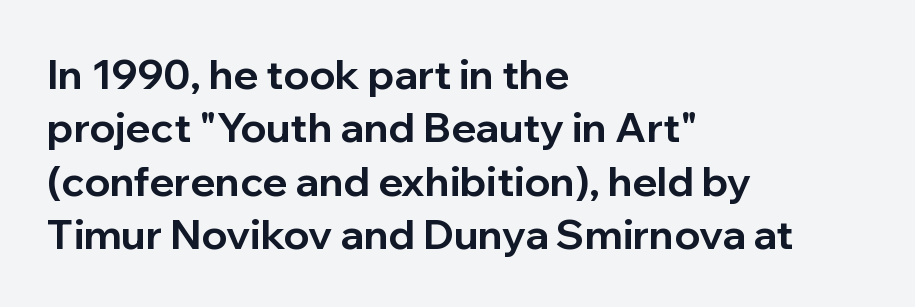
The image shows 41 px bold sans-serif type, upright; set left-aligned, normal line spacing (1.3x), normal letter spacing, not underlined; low stroke contrast and a medium x-height.
